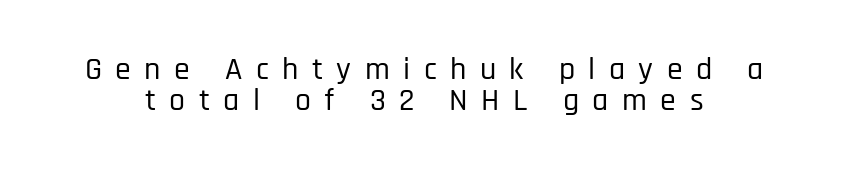
This sample is center-justified, so both line endings float freely. Regarding leading, the lines here are crowded together. Do the characters align in a grid? No, the font is proportional. A typesetter would label this face a sans. Every character sits straight up, as roman type does. The horizontal fit of the characters is loose and conspicuously gappy.
